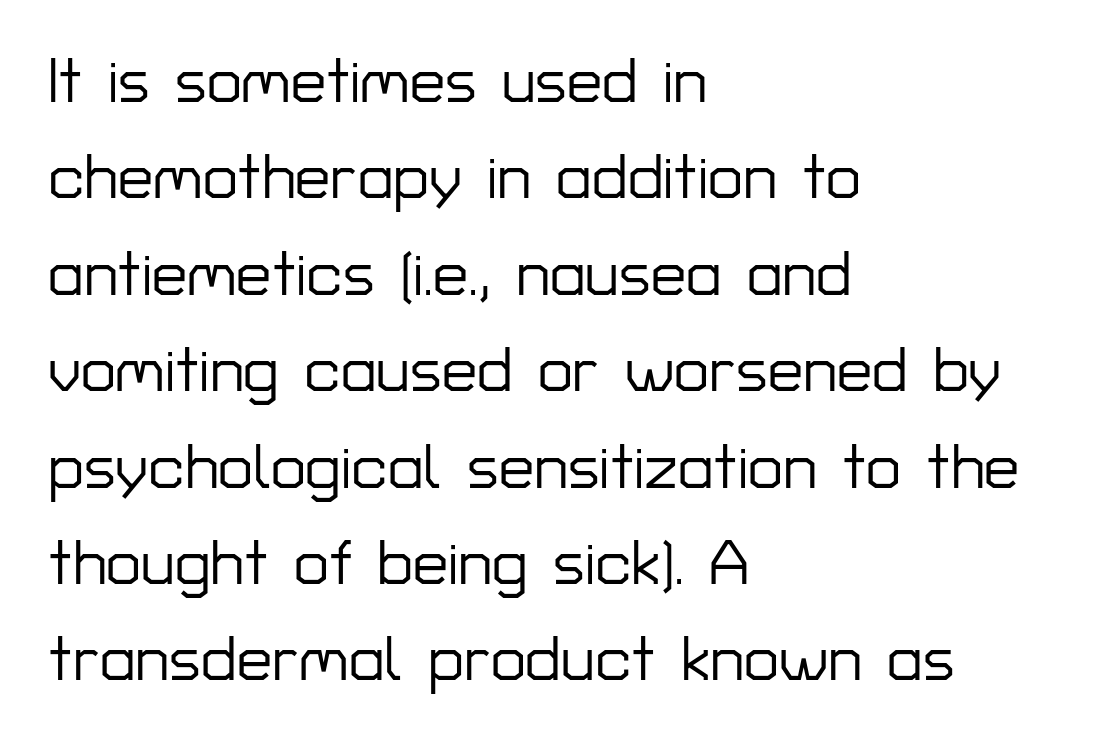
No feet cap the strokes, marking this as sans-serif type. One-word summary of the alignment: left. Clear beneath every line of the passage. A typesetter would mark this as roman, not italic.
